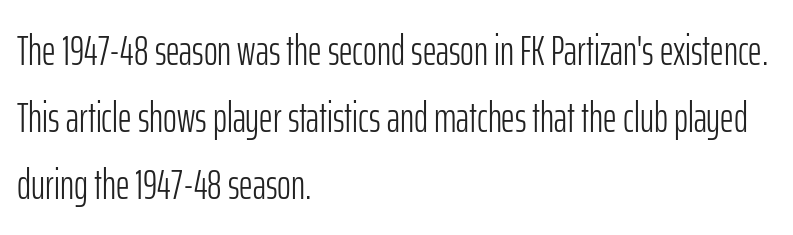
{"serif": "no", "italic": "no", "bold": "no", "weight": "light", "width": "condensed", "stroke_contrast": "low", "x_height": "medium", "monospaced": "no", "underline": "no", "align": "left", "line_spacing": "normal", "line_spacing_ratio": 1.59, "letter_spacing": "normal", "letter_spacing_em": 0.0, "glyph_px": 42}
